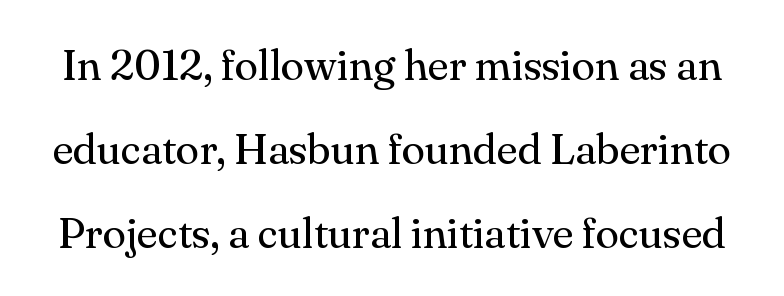
{"serif": "yes", "italic": "no", "bold": "no", "weight": "regular", "width": "normal", "stroke_contrast": "medium", "x_height": "small", "monospaced": "no", "underline": "no", "line_spacing": "loose", "line_spacing_ratio": 1.95, "letter_spacing": "normal", "letter_spacing_em": 0.0, "glyph_px": 43}
